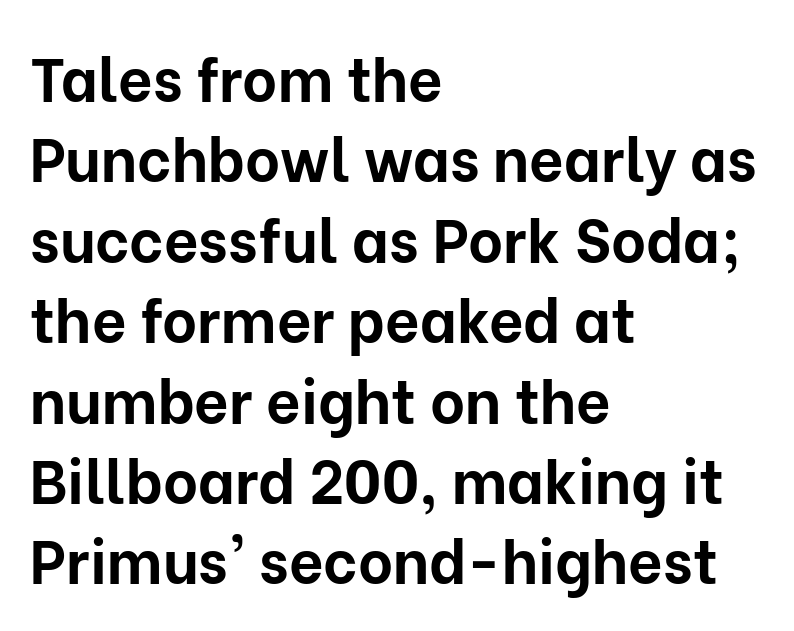
A typesetter would call this leading conventional body-copy spacing. Its strokes are broad and dark, the hallmark of bold type. No extra tracking has been applied to these lines. No feet cap the strokes, marking this as sans-serif type. Here the designer chose a conventional face with non-uniform glyph widths. Upright lettering throughout.
